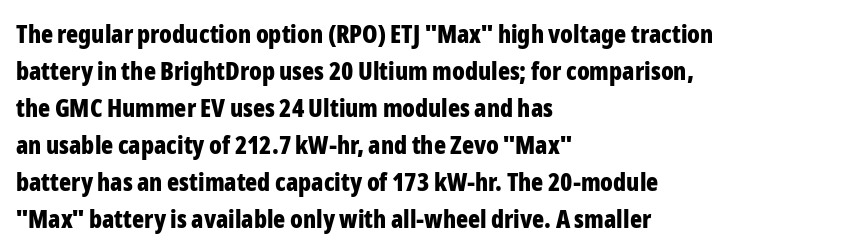
Horizontally, the lines are justified to the leading edge only. These words are printed bold, with thick strokes throughout. These lines sit exactly where default settings would place them. Every character sits straight up, as roman type does. Beneath every word, the page is bare.
